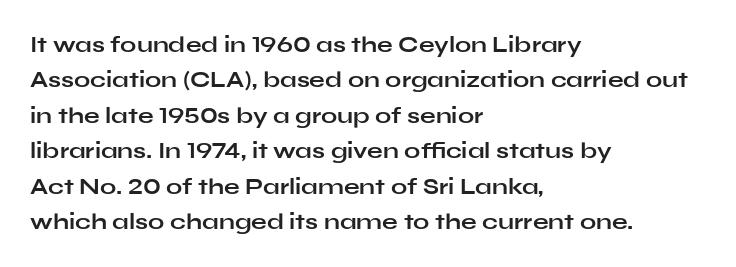
The strip under each line holds only bare page. The designer left line spacing at the default. Typeset ragged right — the left edge is the straight one. Heavy-handed strokes throughout: this text is bold.
